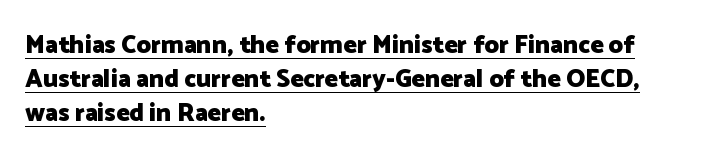
Q: Is the text bold? A: Yes.
Q: Is the text italic (slanted)? A: No, it is upright.
Q: Is the text underlined? A: Yes.
Q: How is the paragraph aligned? A: Left-aligned.
Q: Is the spacing between letters normal or unusually wide? A: Normal.
Q: Is the spacing between lines tight, normal or loose? A: Normal.
